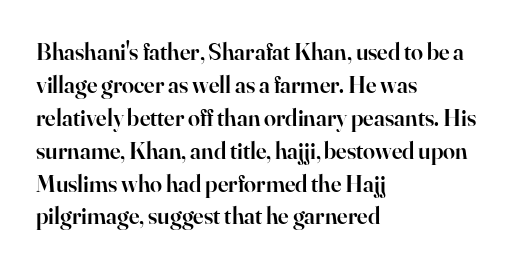
{"italic": "no", "bold": "semi", "underline": "no", "align": "left", "line_spacing": "normal", "line_spacing_ratio": 1.37, "letter_spacing": "normal", "letter_spacing_em": 0.0, "glyph_px": 24}
